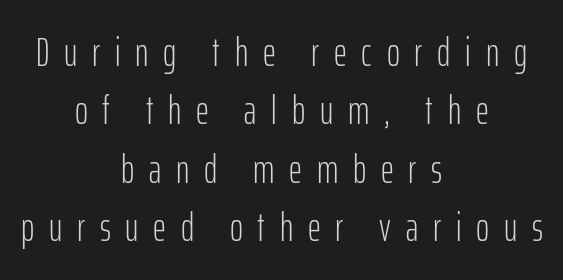
{"serif": "no", "italic": "no", "bold": "no", "weight": "light", "width": "condensed", "stroke_contrast": "low", "x_height": "medium", "monospaced": "no", "underline": "no", "align": "center", "line_spacing": "normal", "line_spacing_ratio": 1.46, "letter_spacing": "wide", "letter_spacing_em": 0.37, "glyph_px": 40}
